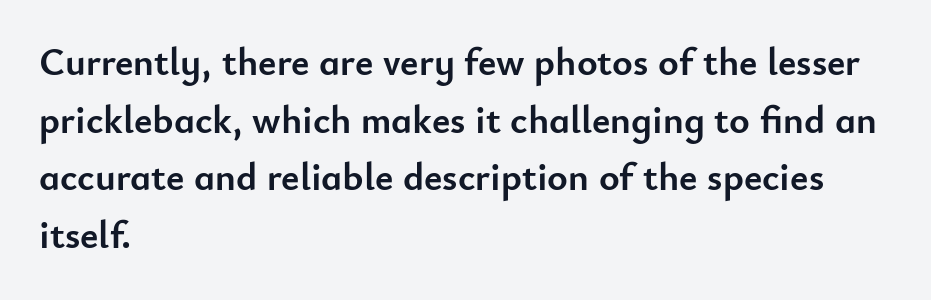
{"serif": "no", "italic": "no", "bold": "yes", "weight": "semibold", "width": "normal", "stroke_contrast": "low", "x_height": "small", "monospaced": "no", "underline": "no", "align": "left", "line_spacing": "normal", "line_spacing_ratio": 1.48, "letter_spacing": "normal", "letter_spacing_em": 0.0, "glyph_px": 39}
